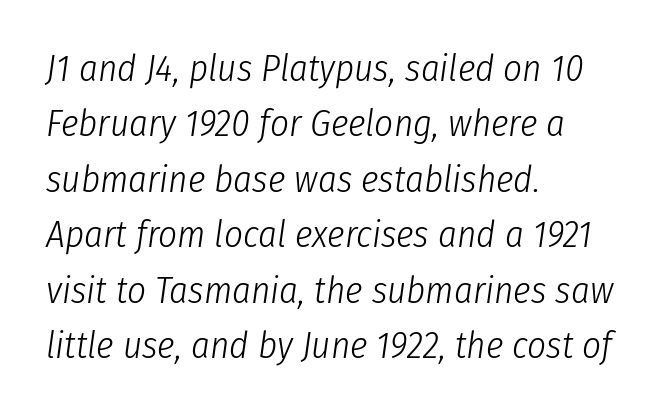
Q: Is the text bold? A: No.
Q: Is the text italic (slanted)? A: Yes, it leans right by about 8 degrees.
Q: Is the text underlined? A: No.
Q: How is the paragraph aligned? A: Left-aligned.
Q: Is the spacing between letters normal or unusually wide? A: Normal.
Q: Is the spacing between lines tight, normal or loose? A: Normal.
Q: Width (condensed, normal, or wide)? A: Condensed.
Q: Stroke contrast? A: Low.
Q: x-height? A: Medium.
Q: Monospaced? A: No.
